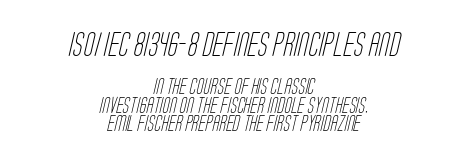
{"bold": "no", "underline": "no", "align": "center", "line_spacing_ratio": 1.16, "letter_spacing": "normal", "letter_spacing_em": 0.0, "larger_block": "first", "size_ratio": 1.5, "glyph_px": 24}
